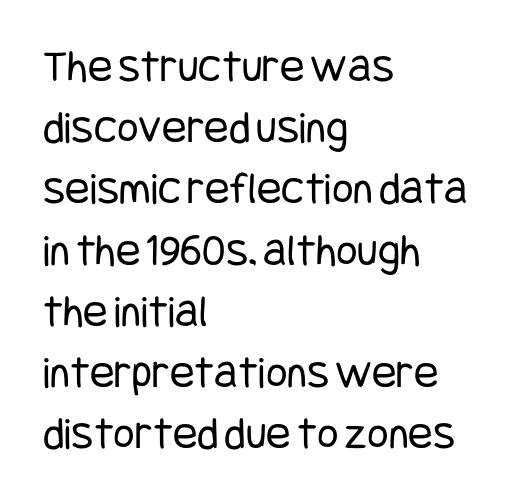
Q: Is the text bold? A: No.
Q: Is the text italic (slanted)? A: No, it is upright.
Q: Is the typeface a serif or a sans-serif typeface? A: Sans-serif.
Q: Is the text underlined? A: No.
Q: How is the paragraph aligned? A: Left-aligned.
Q: Is the spacing between letters normal or unusually wide? A: Normal.
Q: Is the spacing between lines tight, normal or loose? A: Normal.
Q: Width (condensed, normal, or wide)? A: Condensed.
Q: Stroke contrast? A: Low.
Q: x-height? A: Large.
